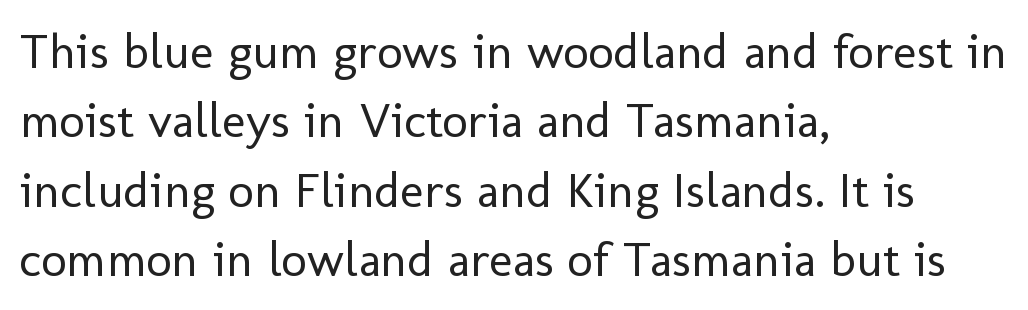
The image shows 50 px regular-weight sans-serif type, upright; set left-aligned, normal line spacing (1.39x), normal letter spacing, not underlined; low stroke contrast and a medium x-height.
